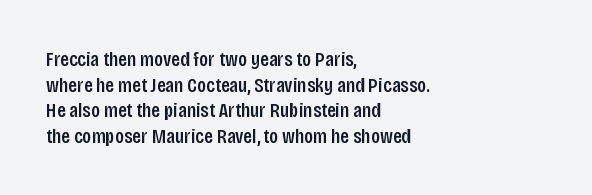
The image shows 21 px text type, upright; set left-aligned, line spacing 1.22x, normal letter spacing, not underlined.
